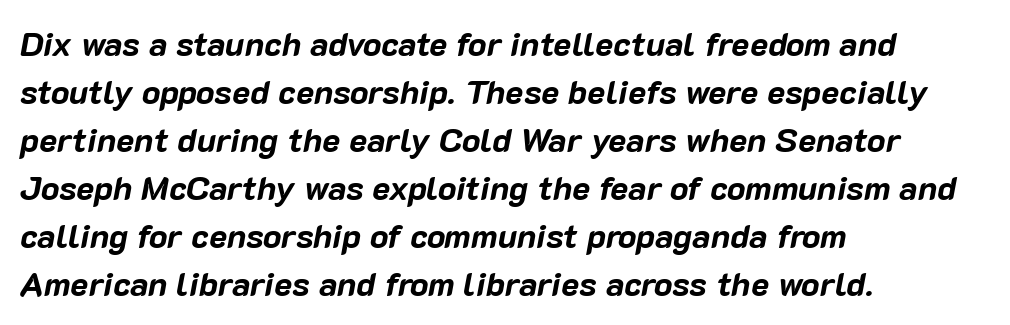
{"italic": "yes", "lean": "right", "slant_degrees": 10, "bold": "yes", "weight": "bold", "width": "normal", "stroke_contrast": "low", "x_height": "medium", "monospaced": "no", "underline": "no", "align": "left", "line_spacing": "normal", "line_spacing_ratio": 1.41, "letter_spacing": "normal", "letter_spacing_em": 0.0, "glyph_px": 34}
